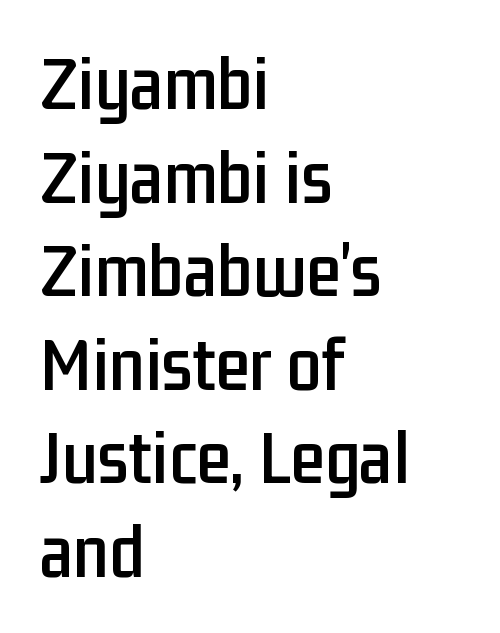
The image shows 78 px condensed sans-serif type, upright; set left-aligned, line spacing 1.2x, normal letter spacing, not underlined; low stroke contrast and a medium x-height.
